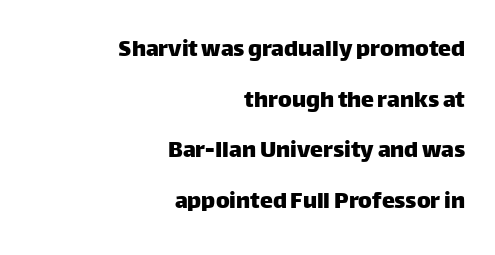
Q: Is the text italic (slanted)? A: No, it is upright.
Q: Is the text underlined? A: No.
Q: How is the paragraph aligned? A: Right-aligned.
Q: Is the spacing between letters normal or unusually wide? A: Normal.
Q: Is the spacing between lines tight, normal or loose? A: Loose.
